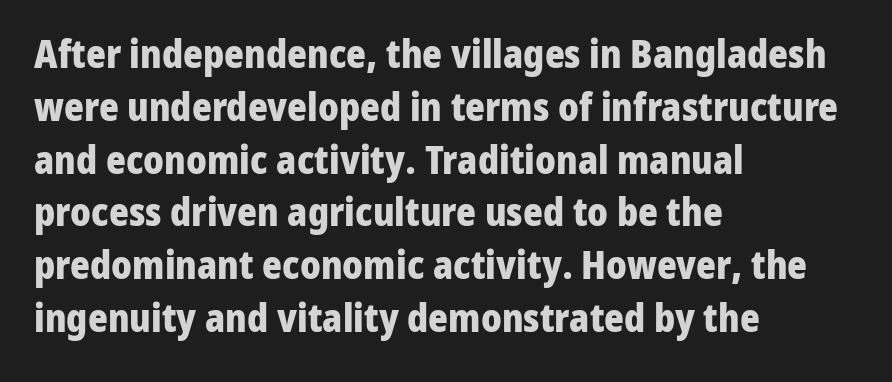
{"serif": "no", "italic": "no", "bold": "yes", "weight": "heavy", "width": "normal", "stroke_contrast": "low", "x_height": "medium", "monospaced": "no", "underline": "no", "align": "left", "line_spacing": "normal", "line_spacing_ratio": 1.39, "letter_spacing": "normal", "letter_spacing_em": 0.0, "glyph_px": 38}
